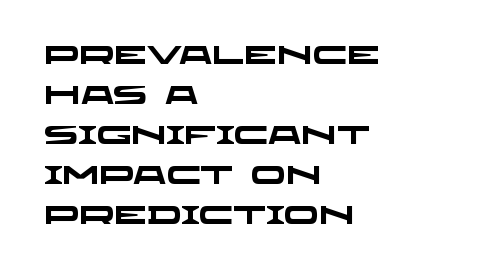
{"bold": "yes", "underline": "no", "align": "left", "line_spacing": "normal", "line_spacing_ratio": 1.54, "letter_spacing": "normal", "letter_spacing_em": 0.0, "glyph_px": 26}
